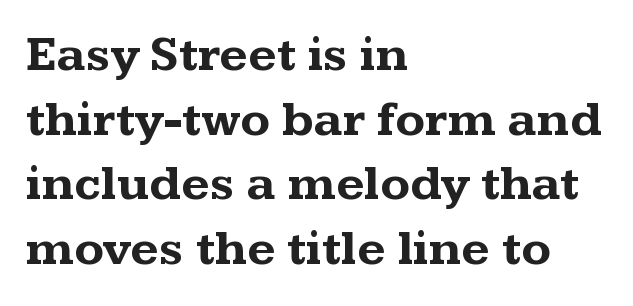
{"serif": "yes", "italic": "no", "bold": "yes", "weight": "bold", "width": "wide", "stroke_contrast": "medium", "x_height": "medium", "monospaced": "no", "underline": "no", "align": "left", "line_spacing": "normal", "line_spacing_ratio": 1.32, "letter_spacing": "normal", "letter_spacing_em": 0.0, "glyph_px": 49}
